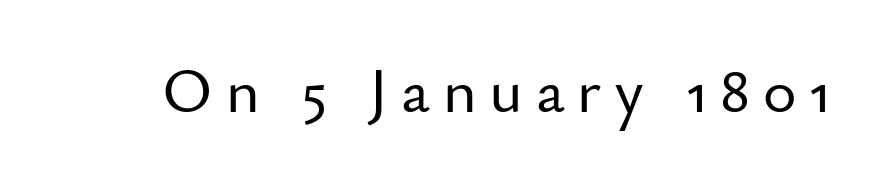
Words appear elongated and porous because spacing is wide. The specimen reads as upright at a glance. Only glyphs here, with clear space below each row. Character widths vary here, with narrow letters taking less room than wide ones.
